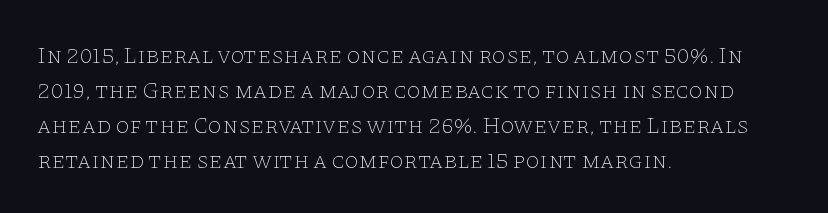
Q: Is the text bold? A: No.
Q: Is the text italic (slanted)? A: No, it is upright.
Q: Is the text underlined? A: No.
Q: How is the paragraph aligned? A: Left-aligned.
Q: Is the spacing between letters normal or unusually wide? A: Normal.
Q: Is the spacing between lines tight, normal or loose? A: Normal.
